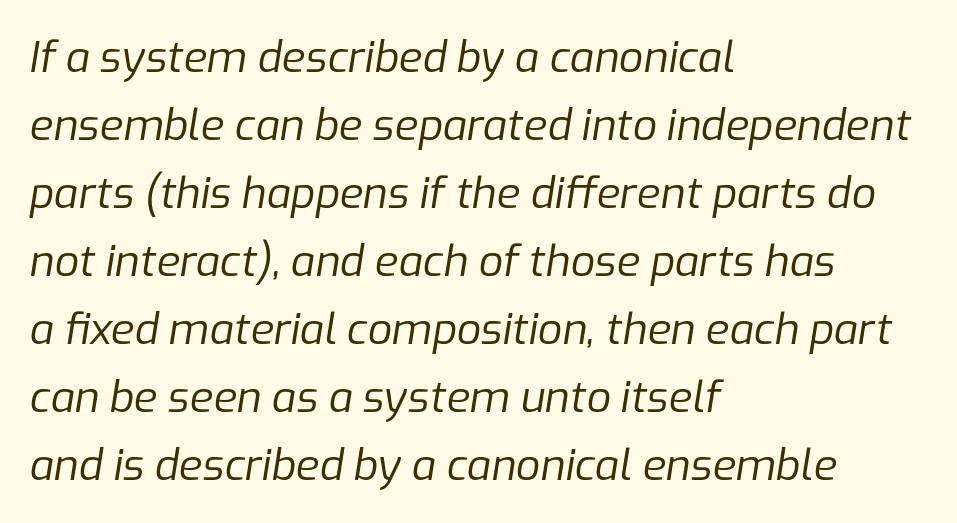
Q: Is the text bold? A: No.
Q: Is the text italic (slanted)? A: Yes, it leans right by about 9 degrees.
Q: Is the text underlined? A: No.
Q: How is the paragraph aligned? A: Left-aligned.
Q: Is the spacing between letters normal or unusually wide? A: Normal.
Q: Is the spacing between lines tight, normal or loose? A: Normal.
Q: Width (condensed, normal, or wide)? A: Normal.
Q: Stroke contrast? A: Low.
Q: x-height? A: Medium.
Q: Monospaced? A: No.
